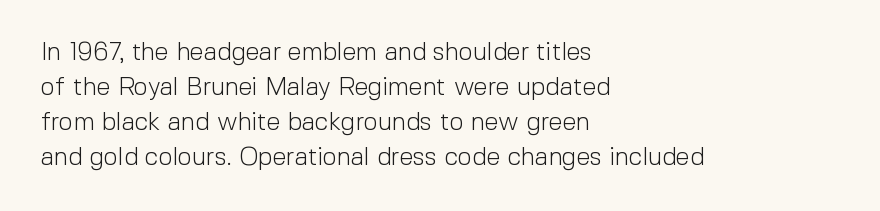
{"italic": "no", "bold": "no", "underline": "no", "align": "left", "line_spacing": "normal", "line_spacing_ratio": 1.4, "letter_spacing": "normal", "letter_spacing_em": 0.0, "glyph_px": 25}
